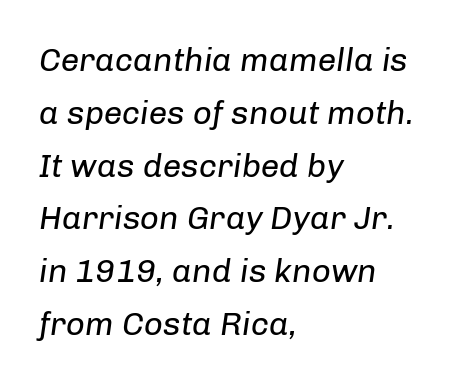
Check under the words: just untouched page. Spacing verdict: proportional, widths tailored to each character. Bold? No — there's no thickening of the strokes. Summary of vertical rhythm: regular, with standard interline spacing.
